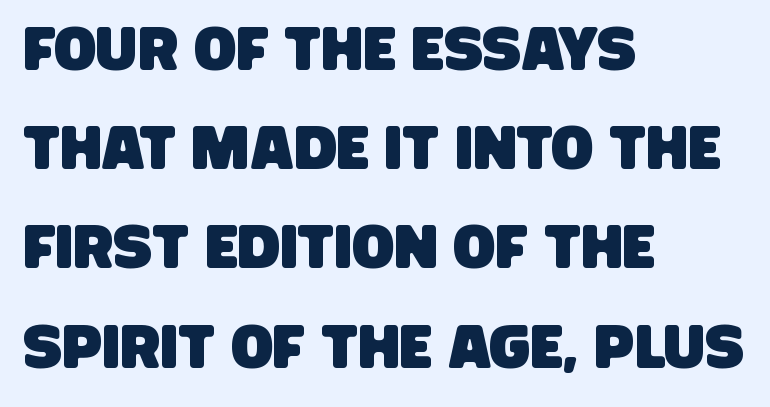
{"serif": "no", "width": "condensed", "stroke_contrast": "low", "x_height": "large", "monospaced": "no", "underline": "no", "align": "left", "line_spacing": "normal", "line_spacing_ratio": 1.6, "letter_spacing": "normal", "letter_spacing_em": 0.0, "glyph_px": 62}
